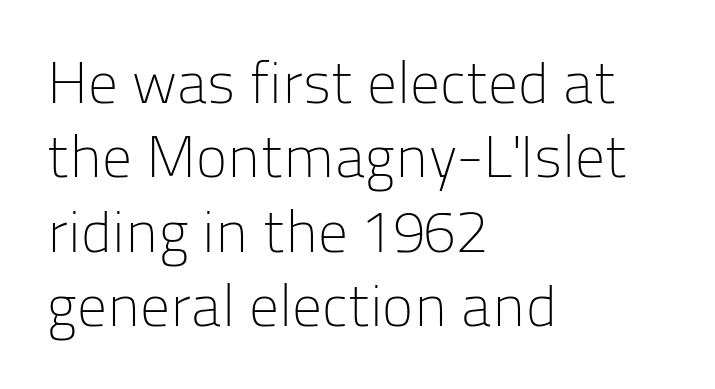
Q: Is the text bold? A: No.
Q: Is the text italic (slanted)? A: No, it is upright.
Q: Is the typeface a serif or a sans-serif typeface? A: Sans-serif.
Q: Is the text underlined? A: No.
Q: How is the paragraph aligned? A: Left-aligned.
Q: Is the spacing between letters normal or unusually wide? A: Normal.
Q: Is the spacing between lines tight, normal or loose? A: Normal.
Q: Width (condensed, normal, or wide)? A: Normal.
Q: Stroke contrast? A: Low.
Q: x-height? A: Medium.
Q: Monospaced? A: No.
